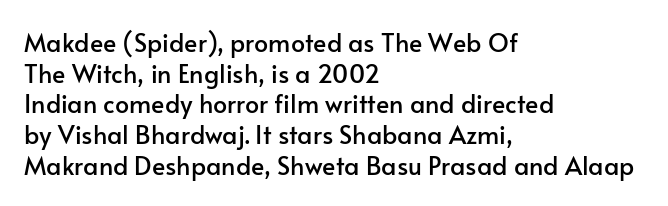
{"italic": "no", "underline": "no", "align": "left", "line_spacing_ratio": 1.23, "letter_spacing": "normal", "letter_spacing_em": 0.0, "glyph_px": 25}
